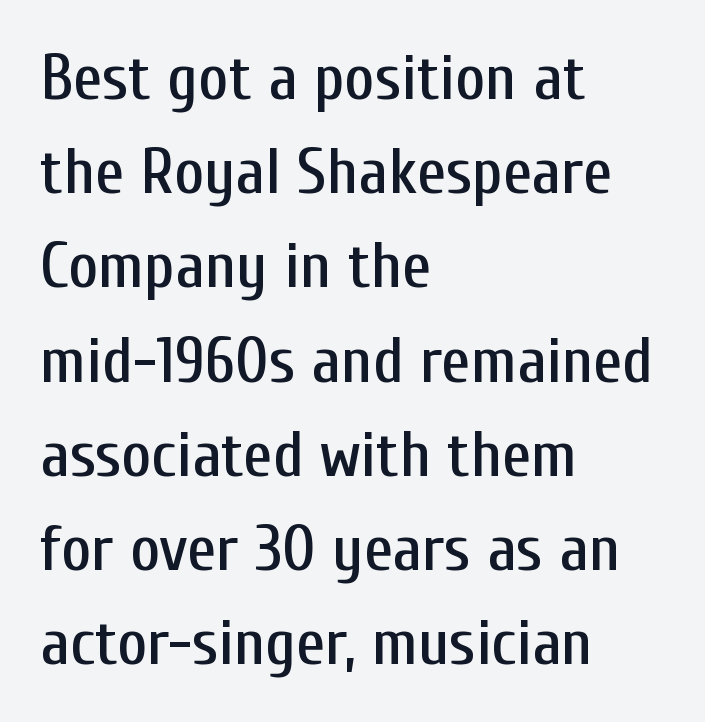
Q: Is the text italic (slanted)? A: No, it is upright.
Q: Is the typeface a serif or a sans-serif typeface? A: Sans-serif.
Q: Is the text underlined? A: No.
Q: How is the paragraph aligned? A: Left-aligned.
Q: Is the spacing between letters normal or unusually wide? A: Normal.
Q: Is the spacing between lines tight, normal or loose? A: Normal.
Q: Width (condensed, normal, or wide)? A: Condensed.
Q: Stroke contrast? A: Low.
Q: x-height? A: Medium.
Q: Monospaced? A: No.
